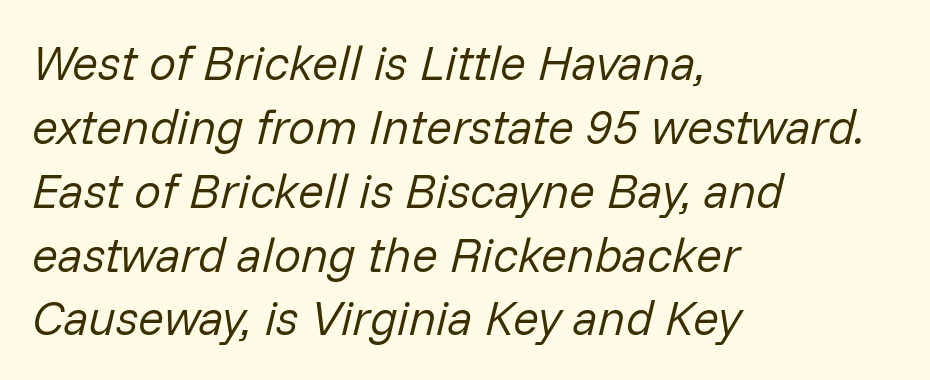
Each line starts at the same left margin while the right side varies. Anything drawn beneath the words? Only blank space. This sample uses plain, unmodified letter spacing. Think of a printed novel: that variable character pitch is what you see here.
